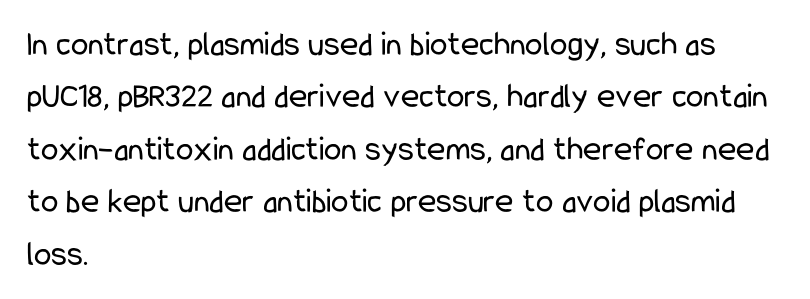
{"serif": "no", "italic": "no", "bold": "no", "weight": "regular", "width": "condensed", "stroke_contrast": "low", "x_height": "medium", "monospaced": "no", "underline": "no", "align": "left", "line_spacing": "normal", "line_spacing_ratio": 1.5, "letter_spacing": "normal", "letter_spacing_em": 0.0, "glyph_px": 35}
